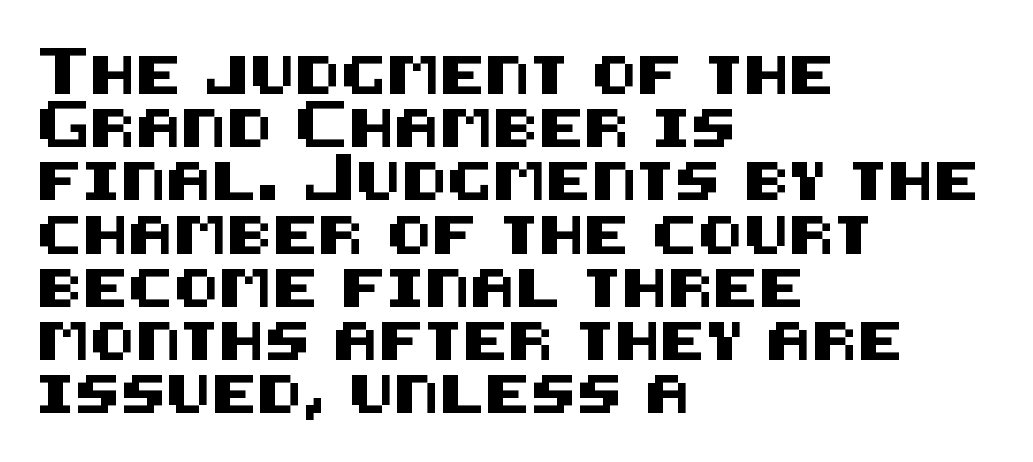
Q: Is the text italic (slanted)? A: No, it is upright.
Q: Is the typeface a serif or a sans-serif typeface? A: Sans-serif.
Q: Is the text underlined? A: No.
Q: How is the paragraph aligned? A: Left-aligned.
Q: Is the spacing between letters normal or unusually wide? A: Normal.
Q: Is the spacing between lines tight, normal or loose? A: Normal.
Q: Width (condensed, normal, or wide)? A: Normal.
Q: Stroke contrast? A: Medium.
Q: x-height? A: Large.
